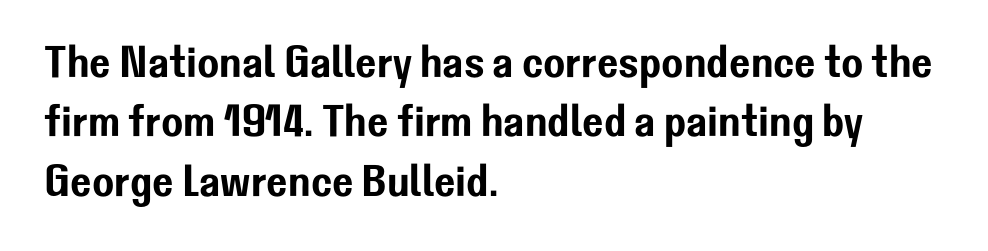
Q: Is the text italic (slanted)? A: No, it is upright.
Q: Is the typeface a serif or a sans-serif typeface? A: Sans-serif.
Q: Is the text underlined? A: No.
Q: How is the paragraph aligned? A: Left-aligned.
Q: Is the spacing between letters normal or unusually wide? A: Normal.
Q: Is the spacing between lines tight, normal or loose? A: Normal.
Q: Width (condensed, normal, or wide)? A: Normal.
Q: Stroke contrast? A: Low.
Q: x-height? A: Medium.
Q: Monospaced? A: No.
